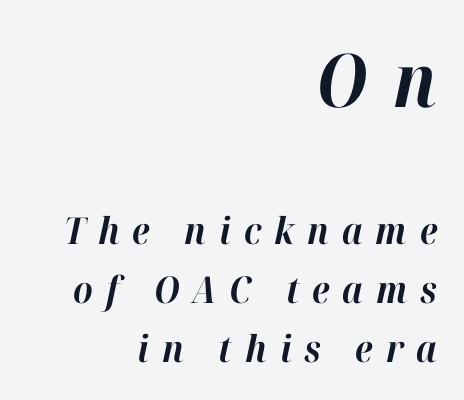
The image shows 74 px bold type, italic (leaning right); set right-aligned, normal line spacing (1.59x), unusually wide letter spacing (+0.35 em), not underlined; the first (top) block is 2.0x larger; high stroke contrast and a medium x-height.
